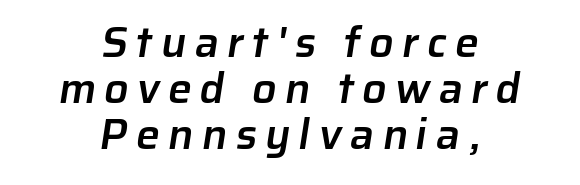
{"serif": "no", "bold": "semi", "weight": "semibold", "width": "normal", "stroke_contrast": "low", "x_height": "medium", "monospaced": "no", "underline": "no", "align": "center", "line_spacing": "tight", "line_spacing_ratio": 1.07, "glyph_px": 43}
